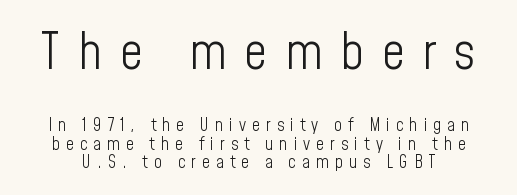
No italicization has been applied; the sample stays upright. No word sits above an underline. Note: larger setting up top, smaller setting below. Caption: face not bold, strokes unweighted.
